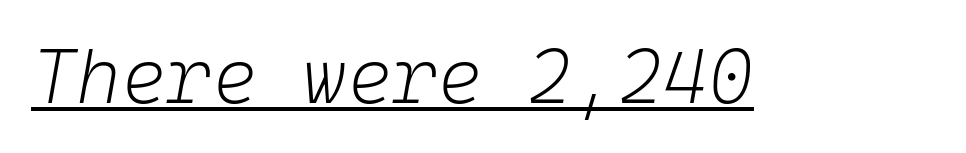
{"italic": "yes", "lean": "right", "slant_degrees": 10, "bold": "no", "weight": "light", "width": "normal", "stroke_contrast": "low", "x_height": "medium", "monospaced": "yes", "underline": "yes", "letter_spacing": "normal", "letter_spacing_em": 0.0, "glyph_px": 77}
